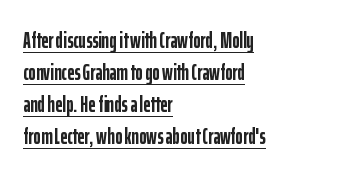
{"italic": "no", "bold": "yes", "underline": "yes", "align": "left", "line_spacing": "normal", "line_spacing_ratio": 1.46, "letter_spacing": "normal", "letter_spacing_em": 0.0, "glyph_px": 22}
